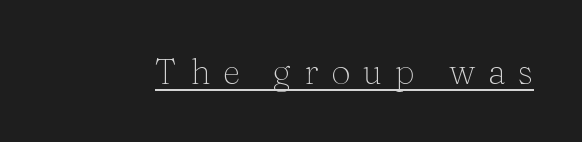
The horizontal fit of the characters is loose and conspicuously gappy. Does the lettering tilt? It doesn't — this is upright. The face used here is proportionally spaced, like ordinary book or web type. The characters display serif detailing at their extremities.
